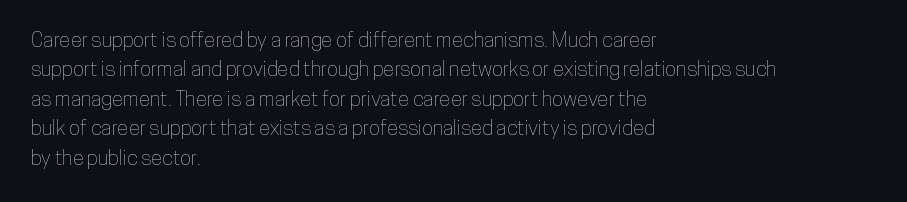
Q: Is the text italic (slanted)? A: No, it is upright.
Q: Is the text underlined? A: No.
Q: How is the paragraph aligned? A: Left-aligned.
Q: Is the spacing between letters normal or unusually wide? A: Normal.
Q: Is the spacing between lines tight, normal or loose? A: Normal.
